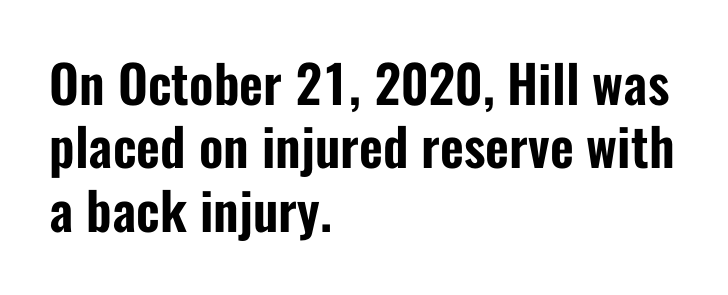
Q: Is the text italic (slanted)? A: No, it is upright.
Q: Is the typeface a serif or a sans-serif typeface? A: Sans-serif.
Q: Is the text underlined? A: No.
Q: How is the paragraph aligned? A: Left-aligned.
Q: Is the spacing between letters normal or unusually wide? A: Normal.
Q: Width (condensed, normal, or wide)? A: Condensed.
Q: Stroke contrast? A: Low.
Q: x-height? A: Medium.
Q: Monospaced? A: No.
